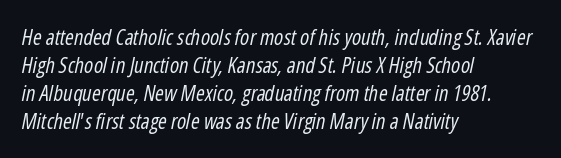
The image shows 21 px text type, italic (leaning right); set left-aligned, normal line spacing (1.33x), normal letter spacing, not underlined.
